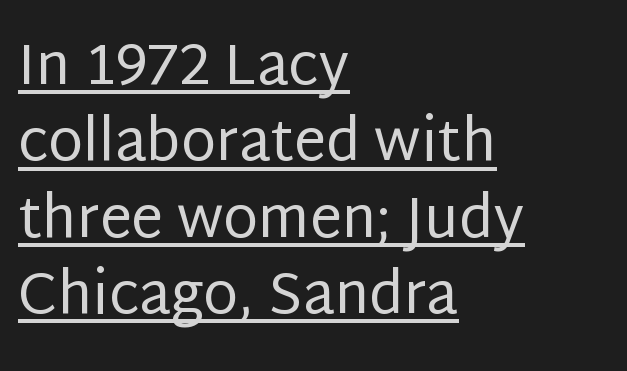
Q: Is the text bold? A: No.
Q: Is the text italic (slanted)? A: No, it is upright.
Q: Is the typeface a serif or a sans-serif typeface? A: Sans-serif.
Q: Is the text underlined? A: Yes.
Q: How is the paragraph aligned? A: Left-aligned.
Q: Is the spacing between letters normal or unusually wide? A: Normal.
Q: Is the spacing between lines tight, normal or loose? A: Normal.
Q: Width (condensed, normal, or wide)? A: Normal.
Q: Stroke contrast? A: Low.
Q: x-height? A: Large.
Q: Monospaced? A: No.
